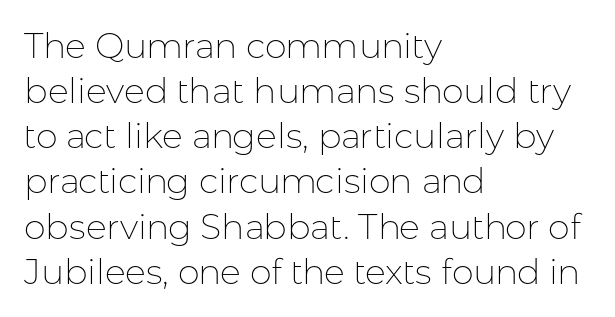
The image shows 35 px thin sans-serif type, upright; set left-aligned, normal line spacing (1.29x), normal letter spacing, not underlined; low stroke contrast and a medium x-height.
